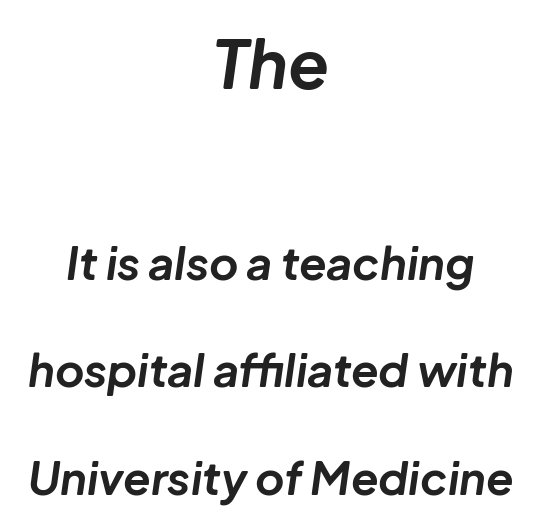
{"italic": "yes", "lean": "right", "slant_degrees": 8, "bold": "yes", "weight": "bold", "width": "normal", "stroke_contrast": "low", "x_height": "medium", "monospaced": "no", "underline": "no", "align": "center", "line_spacing": "loose", "line_spacing_ratio": 2.39, "letter_spacing": "normal", "letter_spacing_em": 0.0, "larger_block": "first", "size_ratio": 1.49, "glyph_px": 67}
